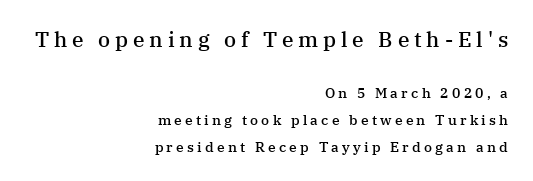
Every letter is mildly thick-stroked: semibold rather than bold. Interline gaps are noticeably wide in this sample. Lines of text with bare space underneath. This is the regular roman posture of the typeface. The letters are spread apart with noticeably loose tracking. The passage is arranged like a letterhead date or caption credit — flush right.
